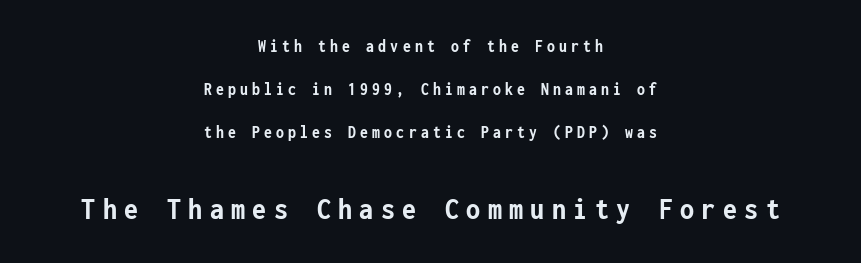
The image shows 32 px semibold, condensed sans-serif type, upright, monospaced; set centered, loose line spacing (2.4x), unusually wide letter spacing (+0.23 em), not underlined; the second (bottom) block is 1.78x larger; low stroke contrast and a medium x-height.
